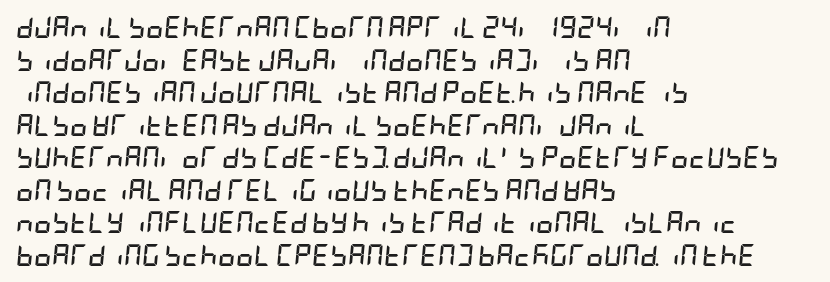
Q: Is the text bold? A: Yes.
Q: Is the text italic (slanted)? A: Yes, it leans right by about 5 degrees.
Q: Is the text underlined? A: No.
Q: How is the paragraph aligned? A: Left-aligned.
Q: Is the spacing between letters normal or unusually wide? A: Normal.
Q: Is the spacing between lines tight, normal or loose? A: Normal.
